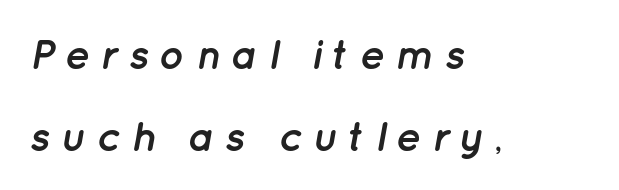
The image shows 42 px semibold type, italic (leaning right); set left-aligned, loose line spacing (1.95x), unusually wide letter spacing (+0.24 em), not underlined; low stroke contrast and a medium x-height.
